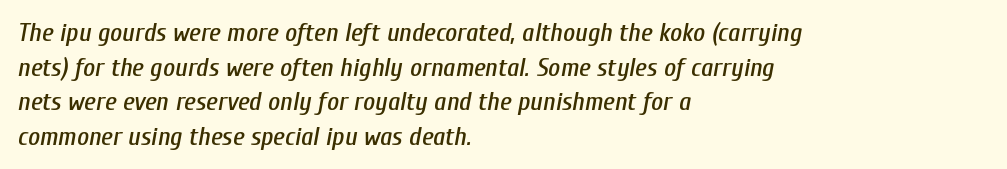
{"italic": "yes", "lean": "right", "slant_degrees": 10, "underline": "no", "align": "left", "line_spacing": "normal", "line_spacing_ratio": 1.33, "letter_spacing": "normal", "letter_spacing_em": 0.0, "glyph_px": 26}
